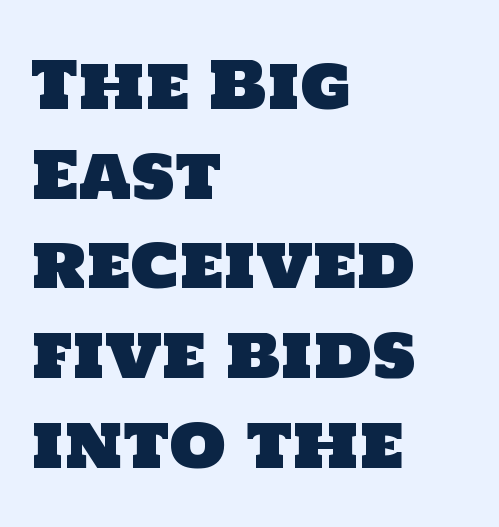
The space between consecutive lines is moderate. Compared with a centered layout, this one pins lines to the left instead. Students, note that the glyphs here touch the page at normal intervals. Here the designer chose a conventional face with non-uniform glyph widths. Plain, unruled lines of type.
